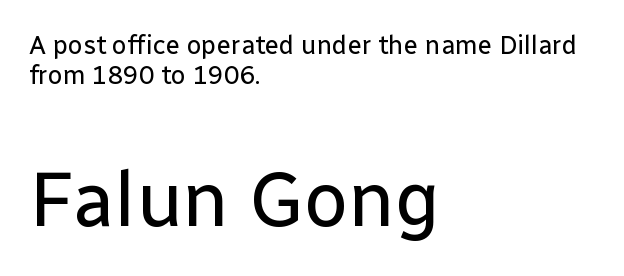
The image shows 78 px regular-weight sans-serif type, upright; set left-aligned, line spacing 1.17x, normal letter spacing, not underlined; the second (bottom) block is 3.0x larger; low stroke contrast and a medium x-height.
